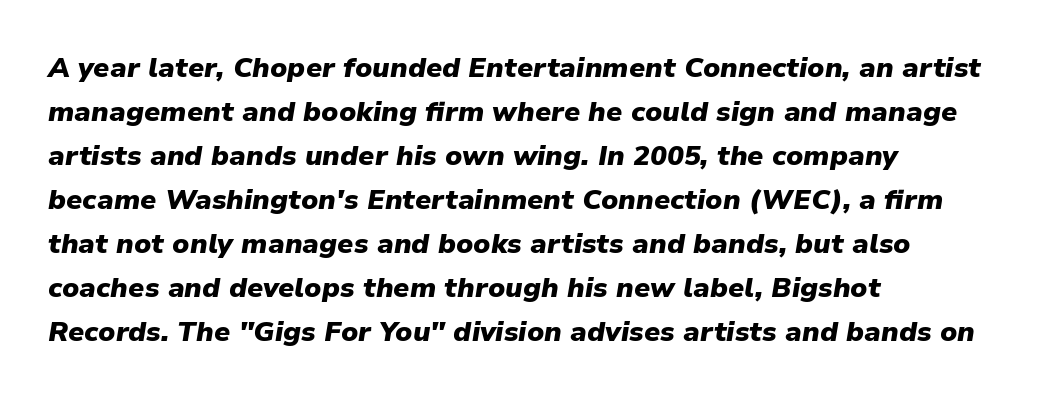
The glyphs are unaccompanied by any horizontal stroke below them. Is the letter spacing exaggerated? No — it looks like the ordinary default. Is this a fixed-width face? No — the glyphs have proportional, varying widths. Emphasis-style slanted type is in use.
